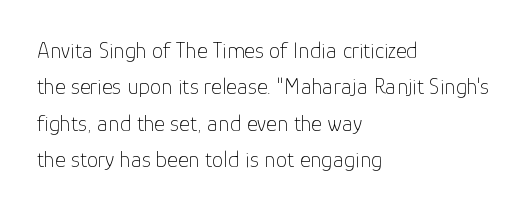
{"italic": "no", "bold": "no", "underline": "no", "align": "left", "line_spacing": "normal", "line_spacing_ratio": 1.58, "letter_spacing": "normal", "letter_spacing_em": 0.0, "glyph_px": 23}
